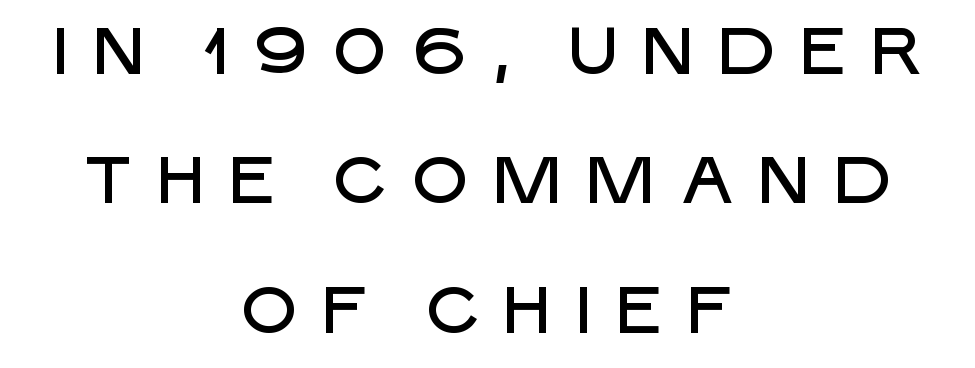
{"serif": "no", "italic": "no", "width": "normal", "stroke_contrast": "low", "x_height": "large", "monospaced": "no", "underline": "no", "align": "center", "line_spacing": "loose", "line_spacing_ratio": 1.96, "letter_spacing": "wide", "letter_spacing_em": 0.3, "glyph_px": 66}
